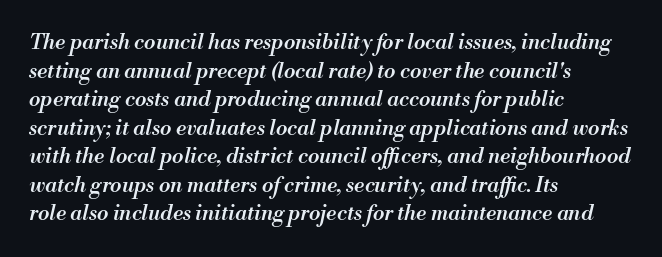
The image shows 21 px text type, italic (leaning right); set left-aligned, normal line spacing (1.36x), normal letter spacing, not underlined.
